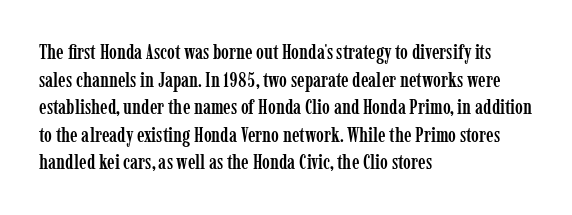
The image shows 21 px text type, upright; set left-aligned, normal line spacing (1.31x), normal letter spacing, not underlined.
